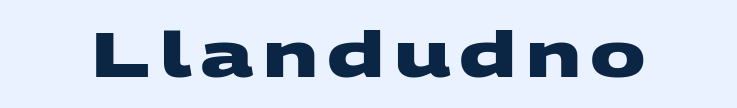
Q: Is the text bold? A: Yes.
Q: Is the typeface a serif or a sans-serif typeface? A: Sans-serif.
Q: Is the text underlined? A: No.
Q: Width (condensed, normal, or wide)? A: Wide.
Q: Stroke contrast? A: Medium.
Q: x-height? A: Large.
Q: Monospaced? A: No.
